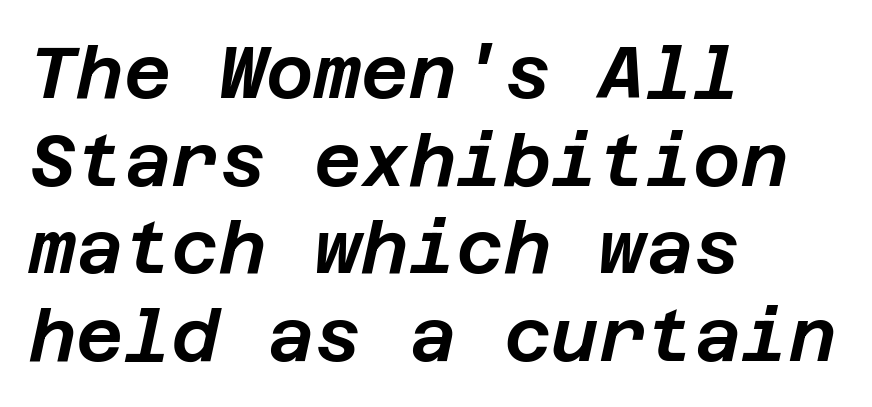
The letterforms sit shoulder to shoulder at normal distance. Designer's note — italics engaged. Typeset ragged right — the left edge is the straight one. Underlining? Definitely not there.
